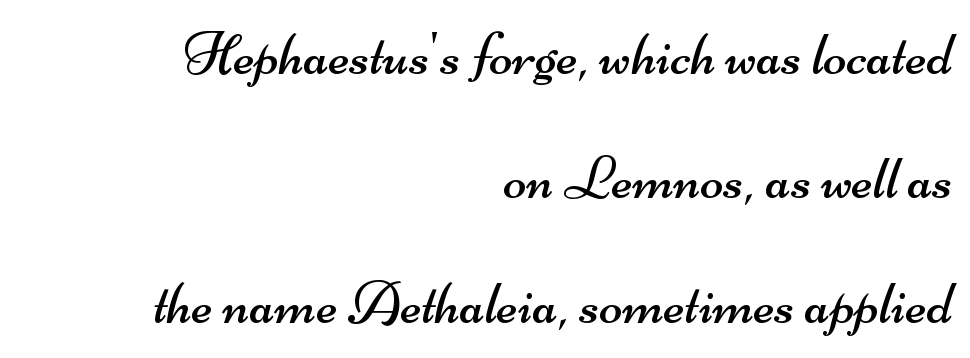
{"serif": "no", "bold": "no", "weight": "regular", "width": "wide", "stroke_contrast": "medium", "x_height": "small", "monospaced": "no", "underline": "no", "align": "right", "line_spacing": "loose", "line_spacing_ratio": 2.04, "letter_spacing": "normal", "letter_spacing_em": 0.0, "glyph_px": 61}
